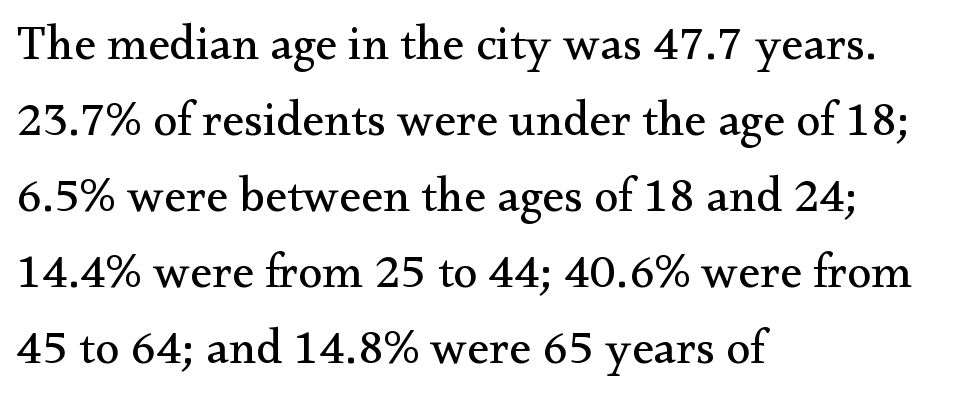
Q: Is the text bold? A: No.
Q: Is the text italic (slanted)? A: No, it is upright.
Q: Is the typeface a serif or a sans-serif typeface? A: Serif.
Q: Is the text underlined? A: No.
Q: How is the paragraph aligned? A: Left-aligned.
Q: Is the spacing between letters normal or unusually wide? A: Normal.
Q: Is the spacing between lines tight, normal or loose? A: Normal.
Q: Width (condensed, normal, or wide)? A: Normal.
Q: Stroke contrast? A: Medium.
Q: x-height? A: Small.
Q: Monospaced? A: No.
